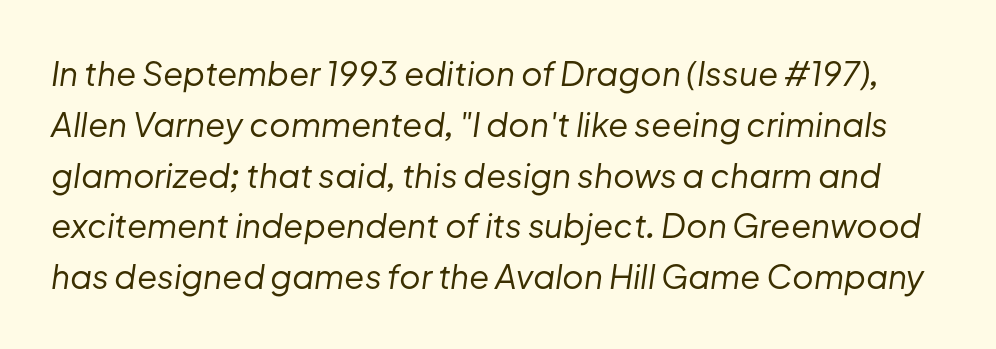
Q: Is the text bold? A: No.
Q: Is the text italic (slanted)? A: Yes, it leans right by about 8 degrees.
Q: Is the text underlined? A: No.
Q: Is the spacing between letters normal or unusually wide? A: Normal.
Q: Is the spacing between lines tight, normal or loose? A: Normal.
Q: Width (condensed, normal, or wide)? A: Normal.
Q: Stroke contrast? A: Low.
Q: x-height? A: Medium.
Q: Monospaced? A: No.
